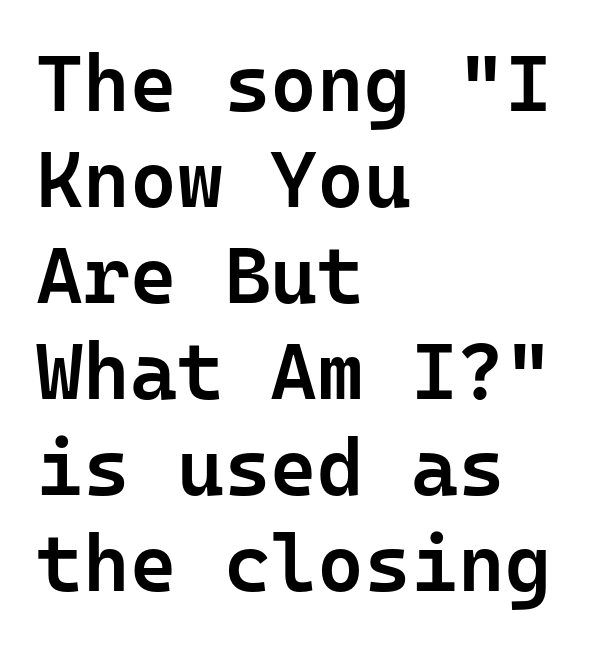
Q: Is the text bold? A: Semi-bold.
Q: Is the text italic (slanted)? A: No, it is upright.
Q: Is the typeface a serif or a sans-serif typeface? A: Sans-serif.
Q: Is the text underlined? A: No.
Q: How is the paragraph aligned? A: Left-aligned.
Q: Is the spacing between letters normal or unusually wide? A: Normal.
Q: Width (condensed, normal, or wide)? A: Normal.
Q: Stroke contrast? A: Low.
Q: x-height? A: Medium.
Q: Monospaced? A: Yes.
